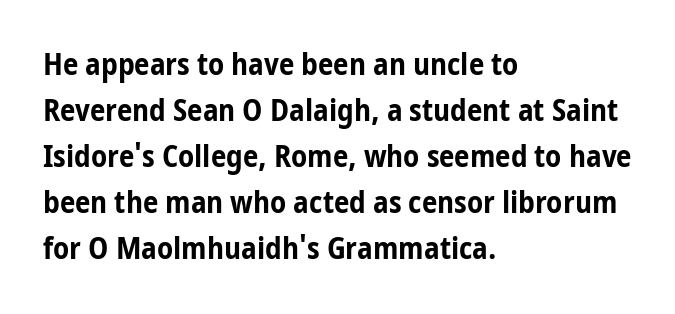
The image shows 31 px bold, condensed sans-serif type, upright; set left-aligned, normal line spacing (1.48x), normal letter spacing, not underlined; low stroke contrast and a medium x-height.
